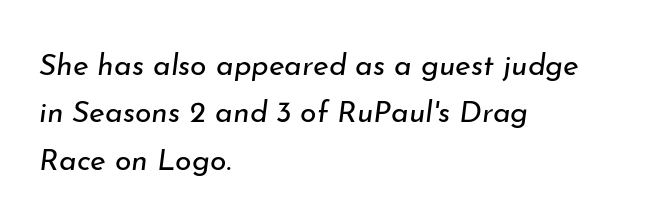
{"italic": "yes", "lean": "right", "slant_degrees": 7, "bold": "no", "weight": "regular", "width": "normal", "stroke_contrast": "low", "x_height": "small", "monospaced": "no", "underline": "no", "align": "left", "line_spacing": "normal", "line_spacing_ratio": 1.58, "letter_spacing": "normal", "letter_spacing_em": 0.0, "glyph_px": 30}
